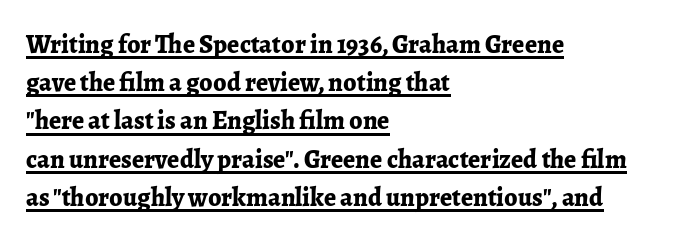
Q: Is the text bold? A: Yes.
Q: Is the text italic (slanted)? A: No, it is upright.
Q: Is the text underlined? A: Yes.
Q: How is the paragraph aligned? A: Left-aligned.
Q: Is the spacing between letters normal or unusually wide? A: Normal.
Q: Is the spacing between lines tight, normal or loose? A: Normal.
